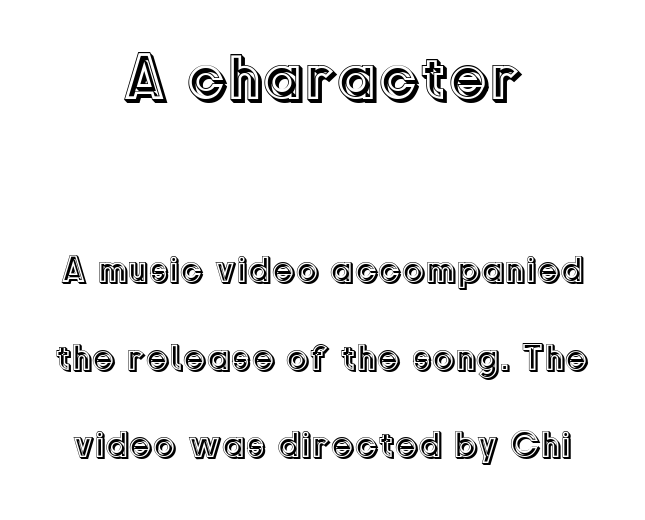
Q: Is the text italic (slanted)? A: No, it is upright.
Q: Is the text underlined? A: No.
Q: How is the paragraph aligned? A: Centered.
Q: Is the spacing between letters normal or unusually wide? A: Normal.
Q: Is the spacing between lines tight, normal or loose? A: Loose.
Q: Which block of text is set in a larger size, the first (top) or the second (bottom)? A: The first (top) one.
Q: Width (condensed, normal, or wide)? A: Normal.
Q: x-height? A: Medium.
Q: Monospaced? A: No.
